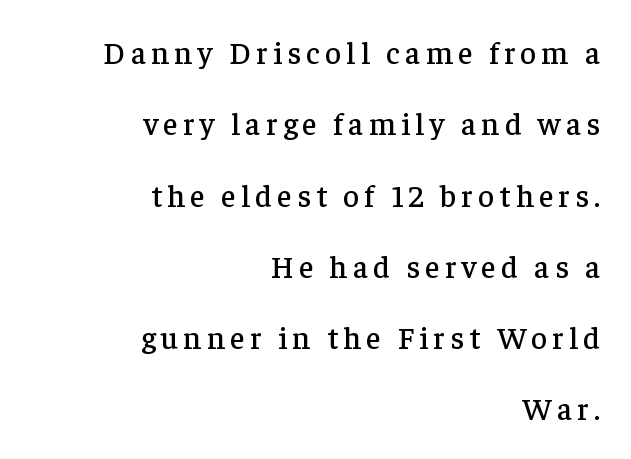
{"serif": "yes", "italic": "no", "width": "normal", "stroke_contrast": "low", "x_height": "medium", "monospaced": "no", "underline": "no", "align": "right", "line_spacing": "loose", "line_spacing_ratio": 2.3, "glyph_px": 31}
